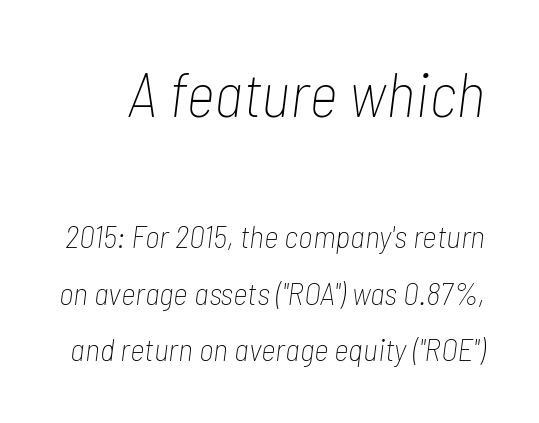
Underline: absent. Character widths vary here, with narrow letters taking less room than wide ones. The characters are drawn with everyday or finer stroke widths. Does the lettering tilt? It does — this is italic. The designer gave the opening block more size than the closing block.
